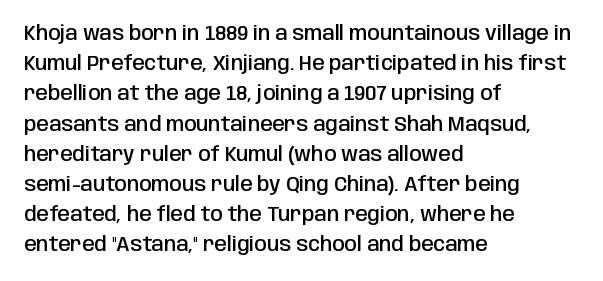
Plain, unruled lines of type. Tracking here is standard; glyphs follow each other at the usual distance. Is the type bold? Partly — it's a semibold, heavier than regular but not fully bold. This sample uses an upright cut, with every glyph sitting square on the baseline. The line-height multiplier appears to be the usual default.
